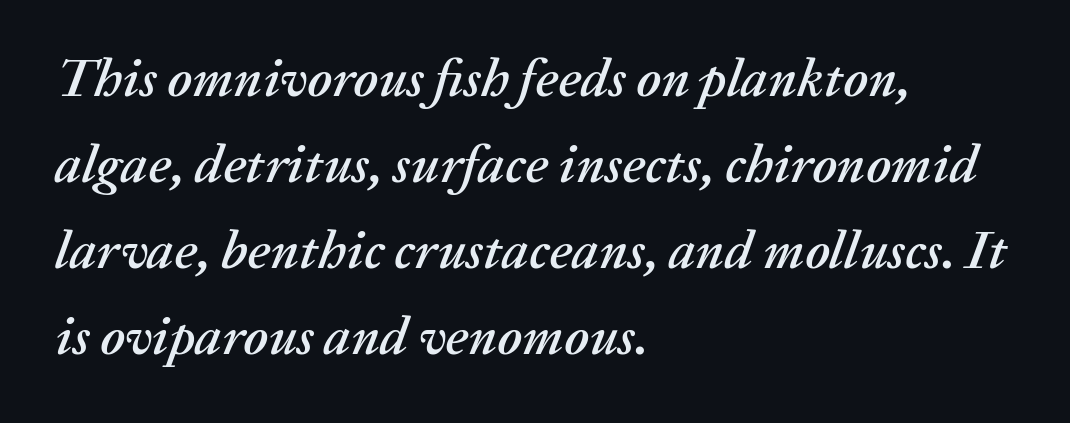
This sample uses an oblique cut, with every glyph tilted off the vertical. Regular leading. The gaps between neighbouring characters are ordinary and unremarkable. Check the space under the baseline: it is left empty. Reading down the block, your eye returns to a fixed left position each line. Spacing verdict: proportional, widths tailored to each character.
